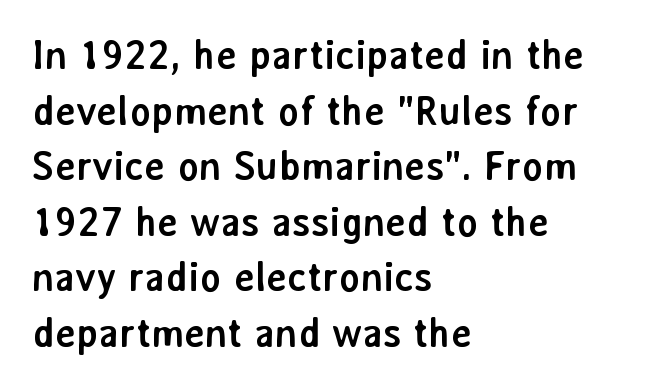
Alignment: flush left. Descenders hang freely into open space. The face used here has the dense, thick strokes of a bold. Varying glyph widths throughout — classic text-font behaviour. Here the glyphs are tracked normally, forming tight word shapes.
